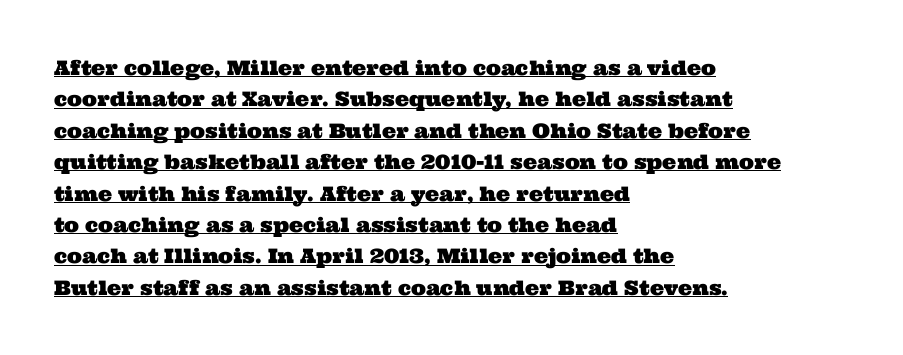
Q: Is the text underlined? A: Yes.
Q: How is the paragraph aligned? A: Left-aligned.
Q: Is the spacing between letters normal or unusually wide? A: Normal.
Q: Is the spacing between lines tight, normal or loose? A: Normal.
